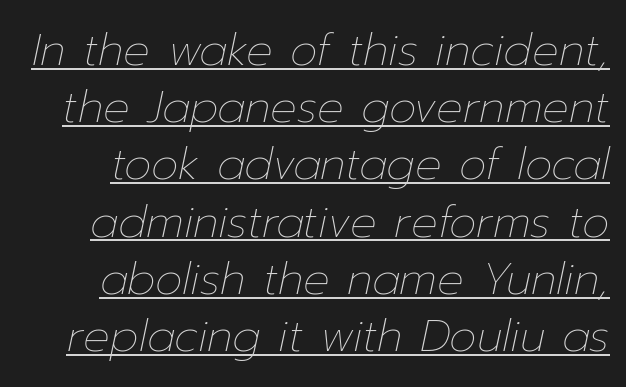
Proportional: the letters do not fall into vertical columns. Look at the tracking — it's just the regular setting, nothing added. These glyphs show unthickened strokes, regular width or finer. Students, observe the line beneath the letters — that is underlining. Leading matches the norm, producing a regular column.
